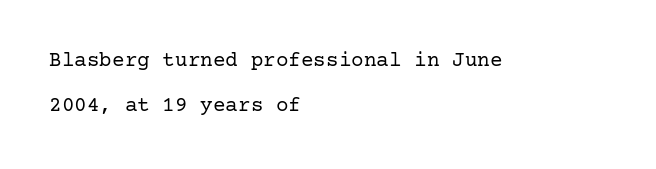
The letters look calm and open, with moderate or lighter stems. Any mark beneath the type? The region is blank. Left-aligned paragraph, ragged on the right. Summary of vertical rhythm: relaxed, with wide interline spacing.
